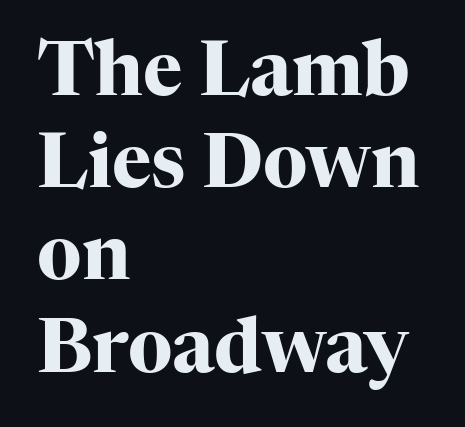
{"serif": "yes", "italic": "no", "bold": "yes", "weight": "heavy", "width": "normal", "stroke_contrast": "high", "x_height": "medium", "monospaced": "no", "underline": "no", "align": "left", "line_spacing_ratio": 1.23, "letter_spacing": "normal", "letter_spacing_em": 0.0, "glyph_px": 75}
